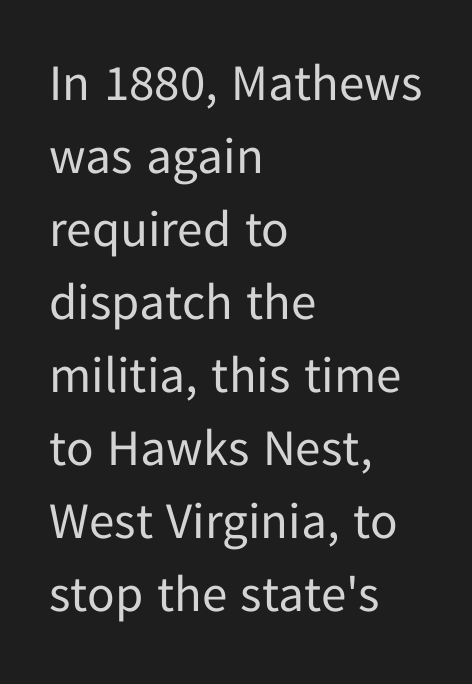
This sample is left-justified, so line endings fall wherever the words run out. Glyph-to-glyph distance matches everyday printed text. Glance below the letters and you will spot only blank space. Leading matches the norm, producing a regular column.
